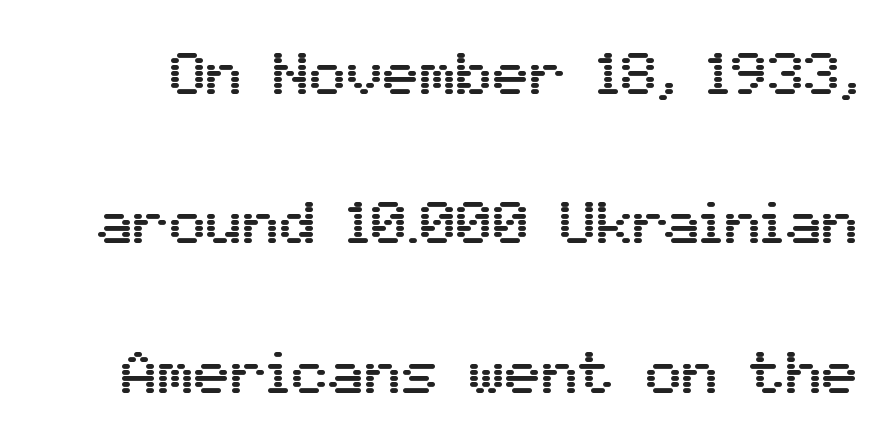
This sample uses plain, unmodified letter spacing. The designer dialed line spacing up above the default. Upright lettering throughout. Stroke terminals: plain, sans-serif.
